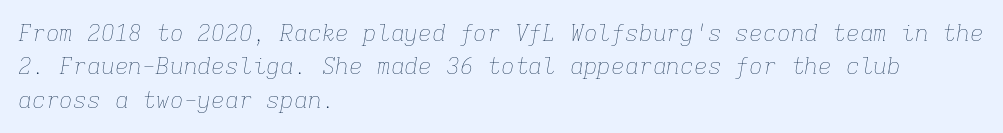
Nothing unusual about the tracking: characters are spaced as the font intends. Think standard paragraph weight, or any step lighter than that. Visually the block forms a straight wall on the left and a jagged coastline on the right. The space directly below the letters is spotless. The line-height multiplier appears to be the usual default. Italic: yes, the glyphs are oblique.
